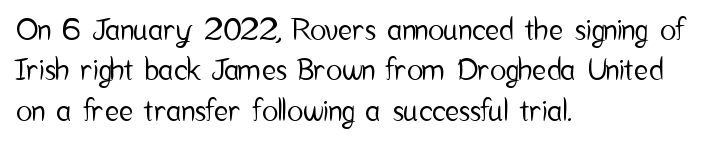
{"serif": "no", "italic": "no", "width": "condensed", "stroke_contrast": "low", "x_height": "medium", "monospaced": "no", "underline": "no", "align": "left", "line_spacing": "normal", "line_spacing_ratio": 1.35, "letter_spacing": "normal", "letter_spacing_em": 0.0, "glyph_px": 30}
